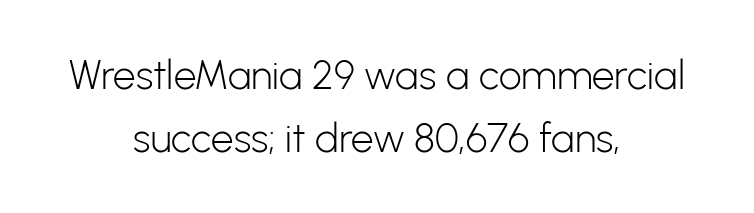
The image shows 40 px light sans-serif type, upright; set centered, normal line spacing (1.57x), normal letter spacing, not underlined; low stroke contrast and a medium x-height.
